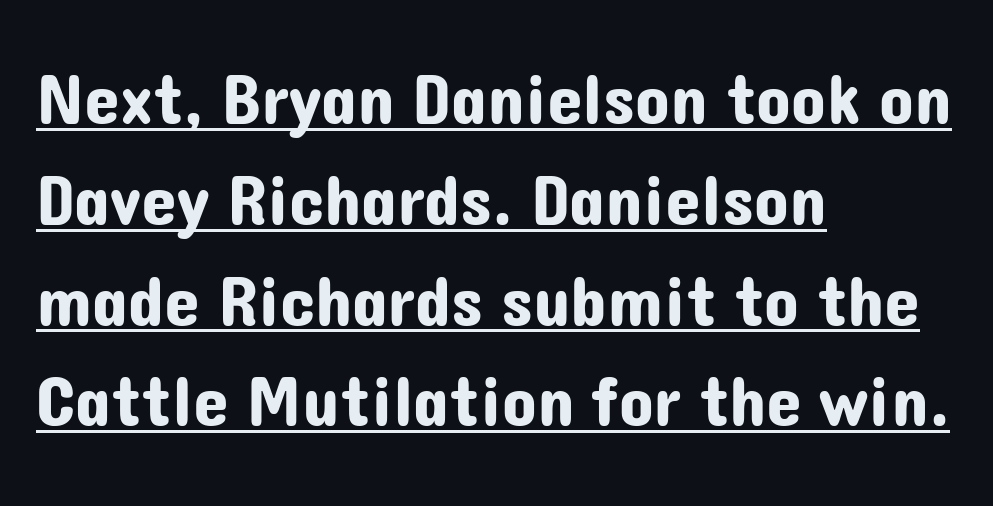
{"serif": "no", "italic": "no", "width": "normal", "stroke_contrast": "low", "x_height": "medium", "monospaced": "no", "underline": "yes", "align": "left", "line_spacing": "normal", "line_spacing_ratio": 1.4, "letter_spacing": "normal", "letter_spacing_em": 0.0, "glyph_px": 72}
